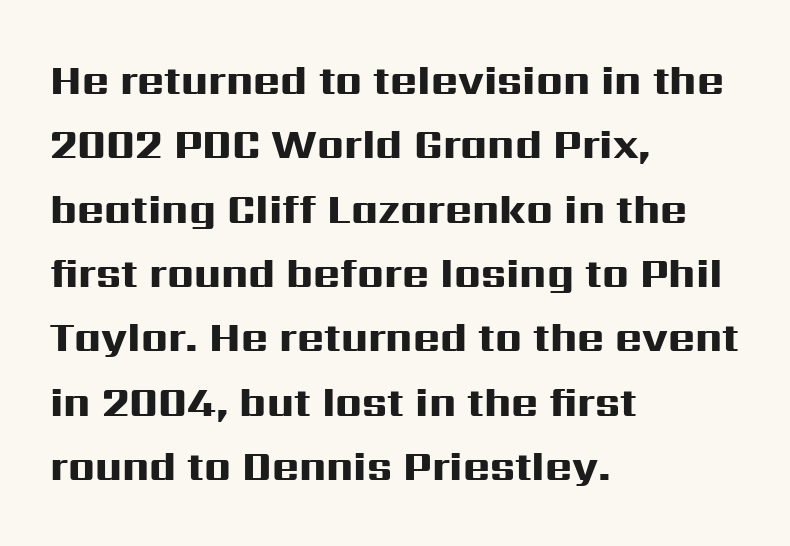
Summary of vertical rhythm: regular, with standard interline spacing. What kind of face is this? One without serifs — a sans. The specimen reads as upright at a glance. The rendering keeps characters at their native spacing.
